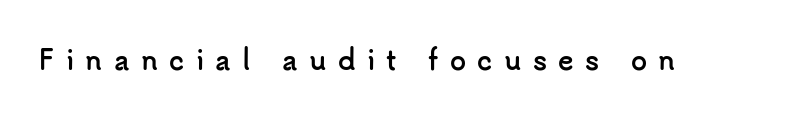
The image shows 26 px bold type, upright; set unusually wide letter spacing (+0.44 em), not underlined.
